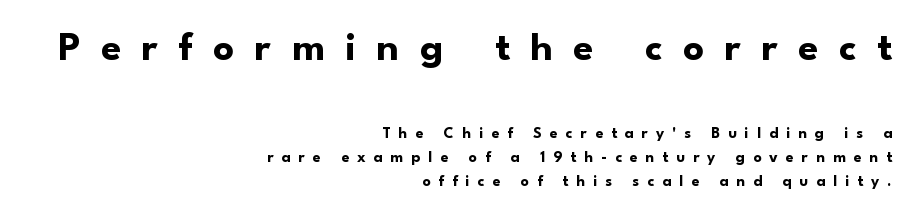
{"serif": "no", "italic": "no", "bold": "yes", "weight": "bold", "width": "normal", "stroke_contrast": "low", "x_height": "small", "monospaced": "no", "underline": "no", "align": "right", "line_spacing": "normal", "line_spacing_ratio": 1.51, "letter_spacing": "wide", "letter_spacing_em": 0.5, "larger_block": "first", "size_ratio": 2.56, "glyph_px": 41}
